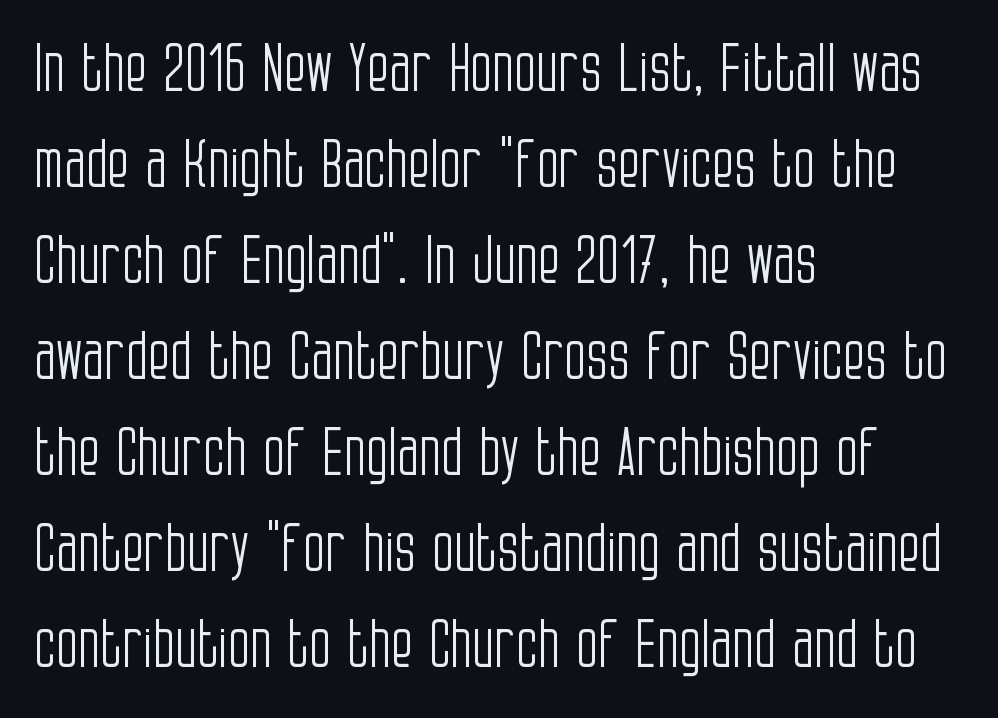
Q: Is the text bold? A: No.
Q: Is the text italic (slanted)? A: No, it is upright.
Q: Is the typeface a serif or a sans-serif typeface? A: Sans-serif.
Q: Is the text underlined? A: No.
Q: How is the paragraph aligned? A: Left-aligned.
Q: Is the spacing between letters normal or unusually wide? A: Normal.
Q: Is the spacing between lines tight, normal or loose? A: Normal.
Q: Width (condensed, normal, or wide)? A: Condensed.
Q: Stroke contrast? A: Low.
Q: x-height? A: Large.
Q: Monospaced? A: No.
